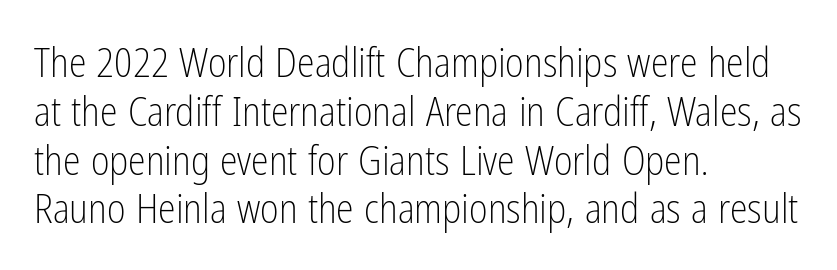
Proportional: the letters do not fall into vertical columns. The rag falls on the right side of this text block. This is the regular roman posture of the typeface. This is sans-serif lettering, the kind often seen on screens and signage. Quick note: underline off. On a weight scale, this lands at 450 or below.
